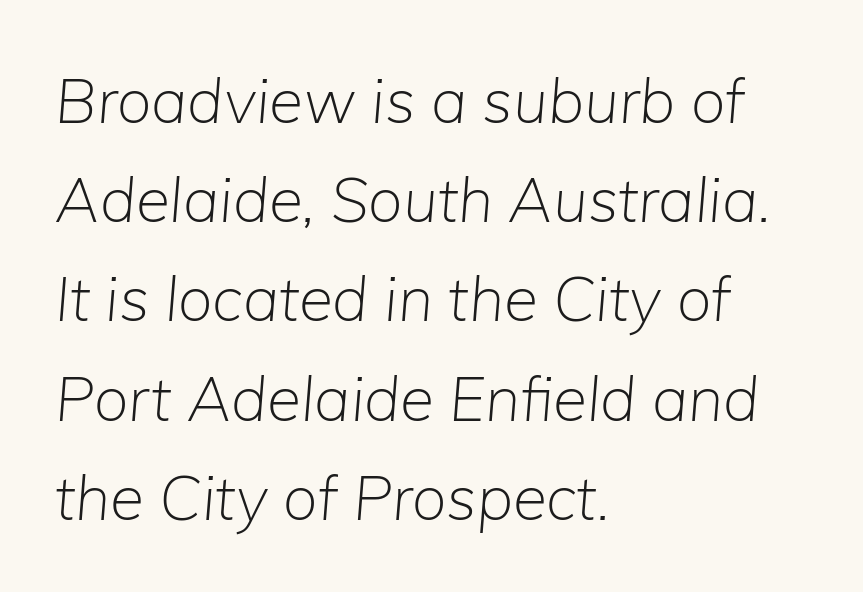
The image shows 62 px light type, italic (leaning right); set left-aligned, normal line spacing (1.6x), normal letter spacing, not underlined; low stroke contrast and a medium x-height.
